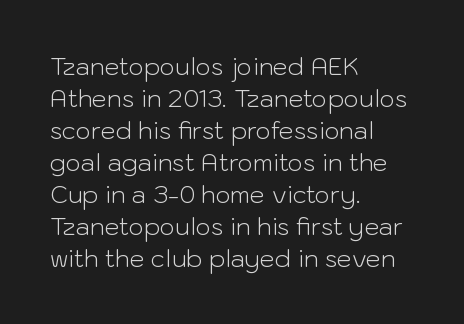
A bare baseline throughout the passage. Does the lettering tilt? It doesn't — this is upright. Leftover space on each line is placed entirely after the last word. Regarding leading, the lines here are spaced in the standard way. Inter-character spacing is left at the font's built-in metrics. Compared with a typical body face, this is equally light or lighter still.
